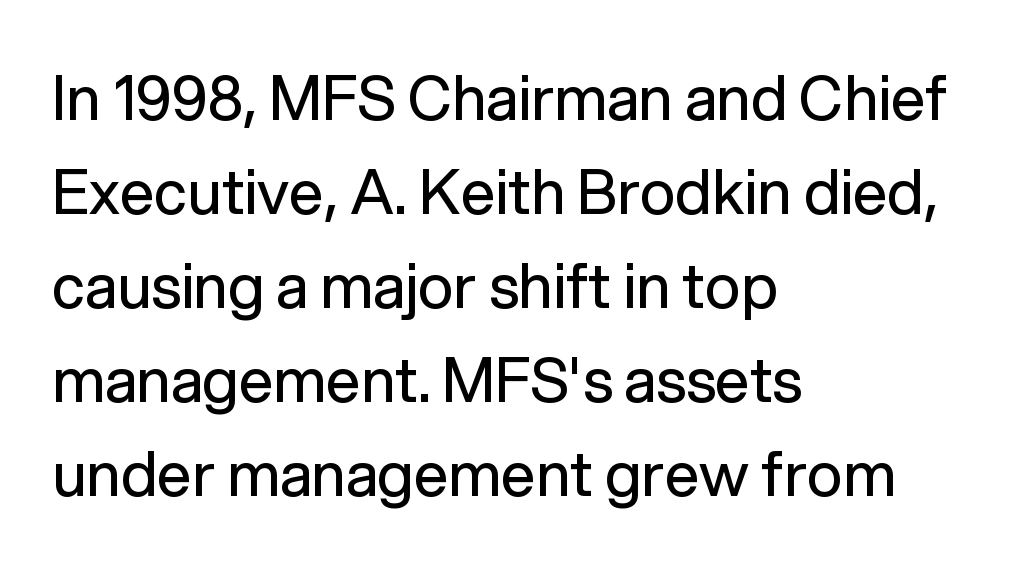
Q: Is the text bold? A: No.
Q: Is the text italic (slanted)? A: No, it is upright.
Q: Is the typeface a serif or a sans-serif typeface? A: Sans-serif.
Q: Is the text underlined? A: No.
Q: How is the paragraph aligned? A: Left-aligned.
Q: Is the spacing between letters normal or unusually wide? A: Normal.
Q: Is the spacing between lines tight, normal or loose? A: Normal.
Q: Width (condensed, normal, or wide)? A: Normal.
Q: Stroke contrast? A: Low.
Q: x-height? A: Medium.
Q: Monospaced? A: No.
